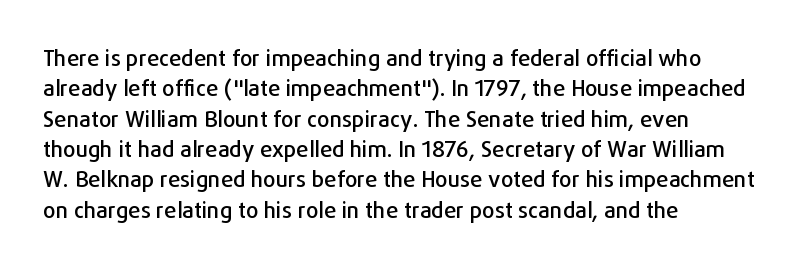
Q: Is the text italic (slanted)? A: No, it is upright.
Q: Is the text underlined? A: No.
Q: How is the paragraph aligned? A: Left-aligned.
Q: Is the spacing between letters normal or unusually wide? A: Normal.
Q: Is the spacing between lines tight, normal or loose? A: Normal.
